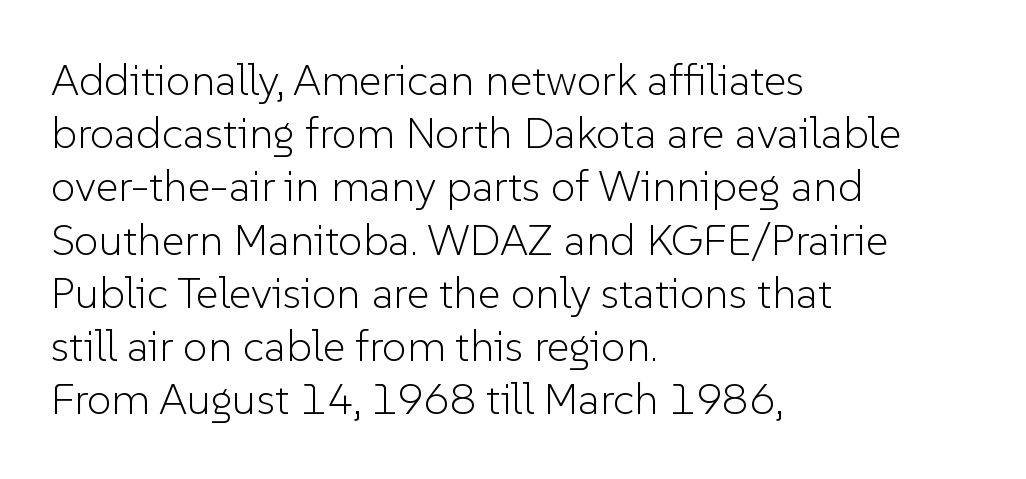
{"serif": "no", "italic": "no", "bold": "no", "weight": "light", "width": "normal", "stroke_contrast": "low", "x_height": "medium", "monospaced": "no", "underline": "no", "align": "left", "line_spacing_ratio": 1.21, "letter_spacing": "normal", "letter_spacing_em": 0.0, "glyph_px": 44}
